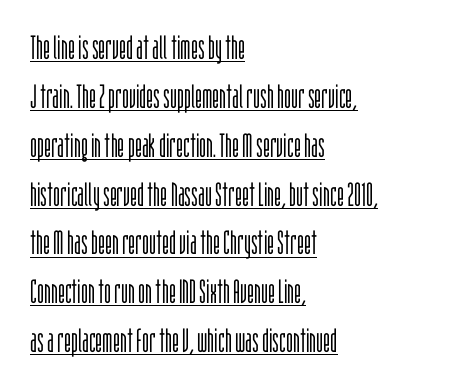
Q: Is the text bold? A: No.
Q: Is the text italic (slanted)? A: No, it is upright.
Q: Is the typeface a serif or a sans-serif typeface? A: Sans-serif.
Q: Is the text underlined? A: Yes.
Q: How is the paragraph aligned? A: Left-aligned.
Q: Is the spacing between letters normal or unusually wide? A: Normal.
Q: Is the spacing between lines tight, normal or loose? A: Normal.
Q: Width (condensed, normal, or wide)? A: Condensed.
Q: Stroke contrast? A: Low.
Q: x-height? A: Large.
Q: Monospaced? A: No.
